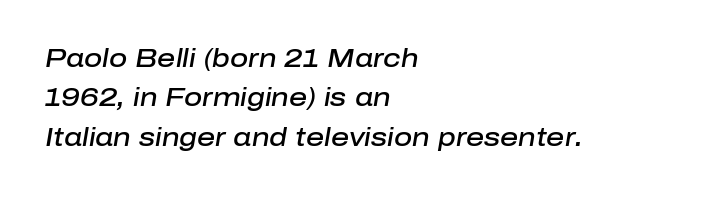
Q: Is the text bold? A: Semi-bold.
Q: Is the text italic (slanted)? A: Yes, it leans right by about 10 degrees.
Q: Is the text underlined? A: No.
Q: How is the paragraph aligned? A: Left-aligned.
Q: Is the spacing between letters normal or unusually wide? A: Normal.
Q: Is the spacing between lines tight, normal or loose? A: Normal.
